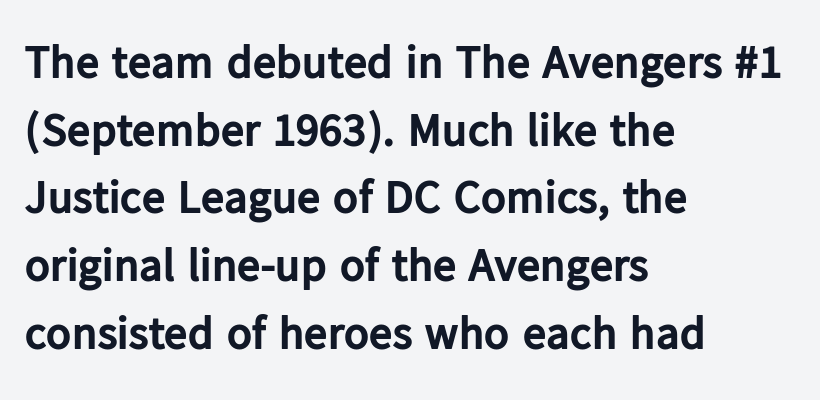
The letters advance in unequal steps, a hallmark of proportional type. Rows of type keep a routine distance in the vertical direction. As a designer I'd log this as weight 700, bold. Compared with a centered layout, this one pins lines to the left instead. The type is set solid horizontally, with unmodified tracking.
